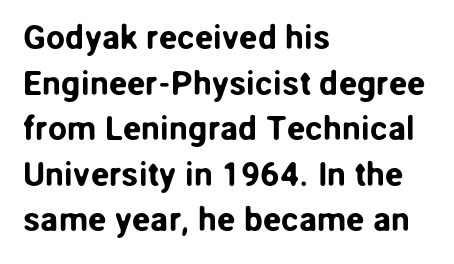
Q: Is the text italic (slanted)? A: No, it is upright.
Q: Is the typeface a serif or a sans-serif typeface? A: Sans-serif.
Q: Is the text underlined? A: No.
Q: How is the paragraph aligned? A: Left-aligned.
Q: Is the spacing between letters normal or unusually wide? A: Normal.
Q: Is the spacing between lines tight, normal or loose? A: Normal.
Q: Width (condensed, normal, or wide)? A: Normal.
Q: Stroke contrast? A: Low.
Q: x-height? A: Medium.
Q: Monospaced? A: No.
